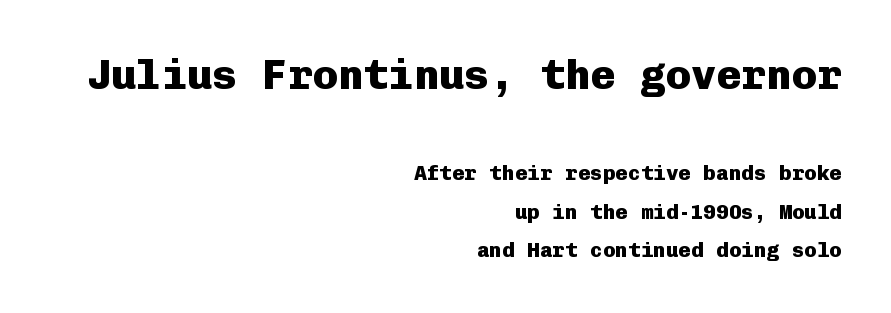
Q: Is the text bold? A: Yes.
Q: Is the text italic (slanted)? A: No, it is upright.
Q: Is the typeface a serif or a sans-serif typeface? A: Sans-serif.
Q: Is the text underlined? A: No.
Q: How is the paragraph aligned? A: Right-aligned.
Q: Is the spacing between letters normal or unusually wide? A: Normal.
Q: Which block of text is set in a larger size, the first (top) or the second (bottom)? A: The first (top) one.
Q: Width (condensed, normal, or wide)? A: Normal.
Q: Stroke contrast? A: Low.
Q: x-height? A: Medium.
Q: Monospaced? A: Yes.
